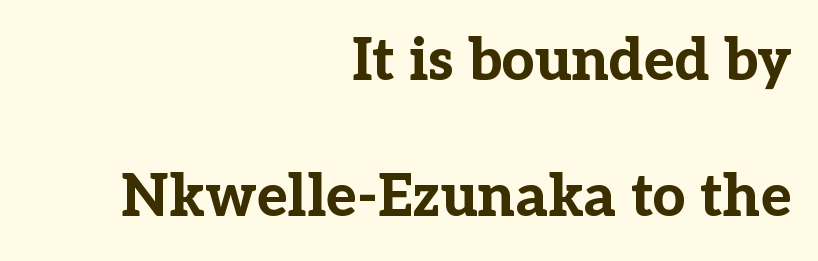
Each word holds together tightly as a unit, with standard inter-letter gaps. The designer dialed line spacing up above the default. Look at the bottom of the vertical strokes: they flare into serifs here. Spacing verdict: proportional, widths tailored to each character. These lines were composed using upright roman letters. The rag falls on the left side of this text block.
